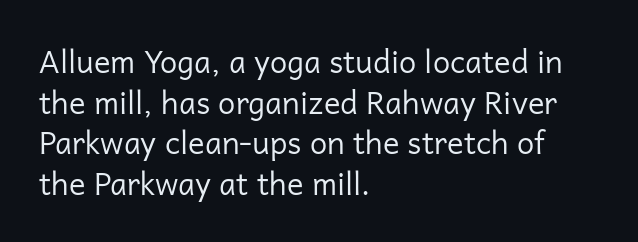
Words float on clear page, feet unadorned. Quick note: interline space is typical. The rendering uses natural spacing where letterforms have individual widths. The typesetter chose a ragged-right arrangement here. Ink coverage per letter is moderate at most. Nothing unusual about the tracking: characters are spaced as the font intends.
